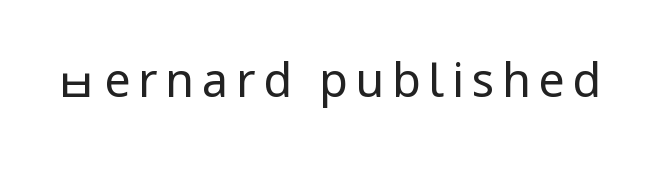
{"serif": "no", "italic": "no", "bold": "no", "weight": "regular", "width": "normal", "stroke_contrast": "low", "x_height": "medium", "monospaced": "no", "underline": "no", "glyph_px": 47}
